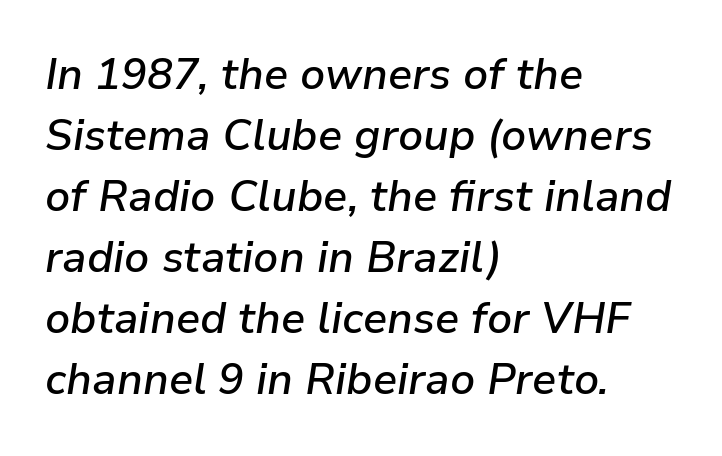
As a designer I'd log this as weight 600, semibold. Italic? Definitely — the glyphs are oblique. The paragraph shown leans on its left margin. Proportional: the letters do not fall into vertical columns. Tracking value appears to be zero — textbook default spacing. Interline gaps are of average width in this sample.
